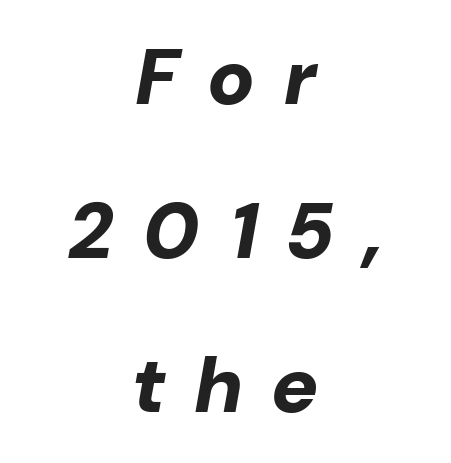
The image shows 79 px bold type, italic (leaning right); set centered, loose line spacing (1.95x), unusually wide letter spacing (+0.39 em), not underlined; low stroke contrast and a medium x-height.
